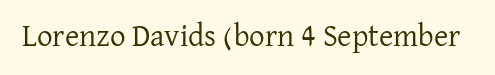
The image shows 31 px regular-weight serif type, upright; set normal letter spacing, not underlined; low stroke contrast and a medium x-height.
